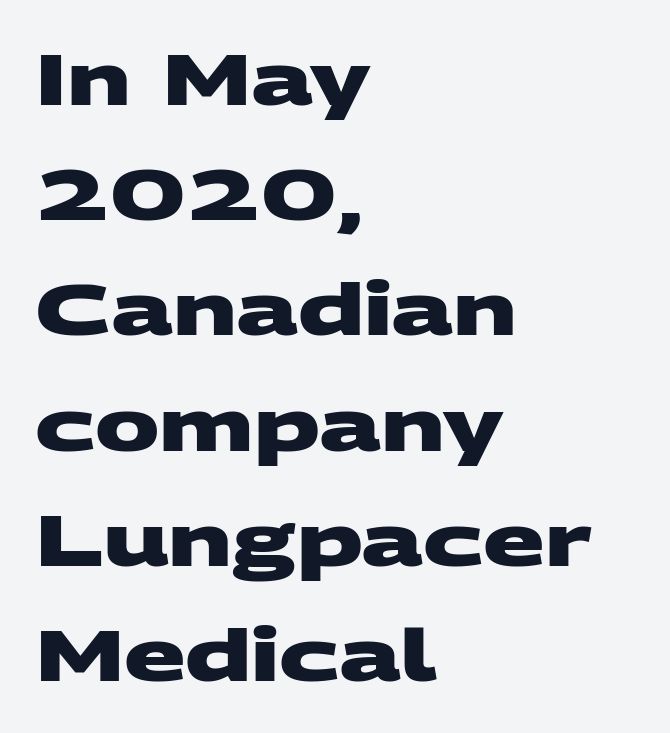
A clean baseline with only descenders dipping below it. Each new line begins a customary step beneath the previous one. Regarding serifs, this sample does without them. The font is running at its bold setting. Observe the ordinary spacing: letters are neighbours, not strangers.
